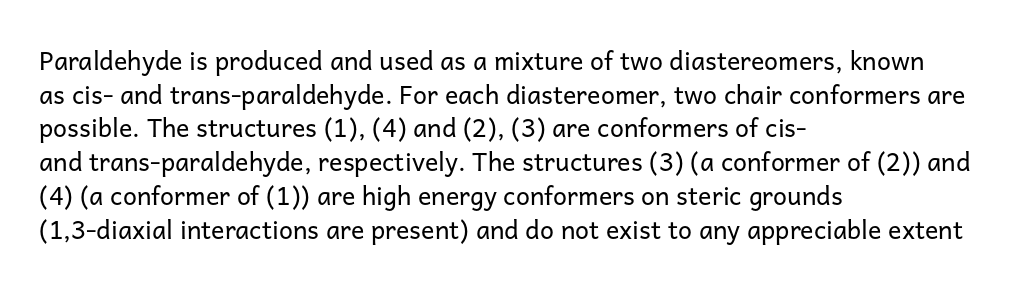
The image shows 25 px text type, upright; set left-aligned, normal line spacing (1.35x), normal letter spacing, not underlined.
